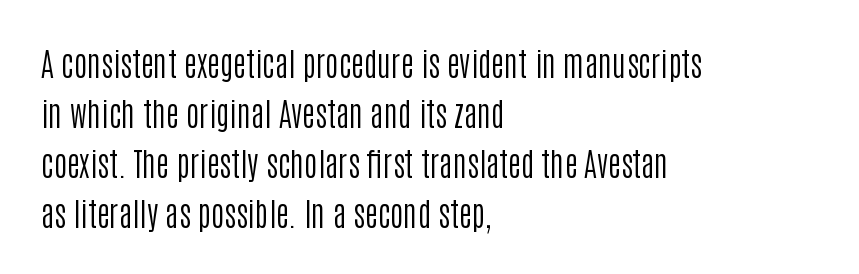
Q: Is the text bold? A: No.
Q: Is the text italic (slanted)? A: No, it is upright.
Q: Is the typeface a serif or a sans-serif typeface? A: Sans-serif.
Q: Is the text underlined? A: No.
Q: How is the paragraph aligned? A: Left-aligned.
Q: Is the spacing between letters normal or unusually wide? A: Normal.
Q: Is the spacing between lines tight, normal or loose? A: Normal.
Q: Width (condensed, normal, or wide)? A: Condensed.
Q: Stroke contrast? A: Low.
Q: x-height? A: Large.
Q: Monospaced? A: No.
